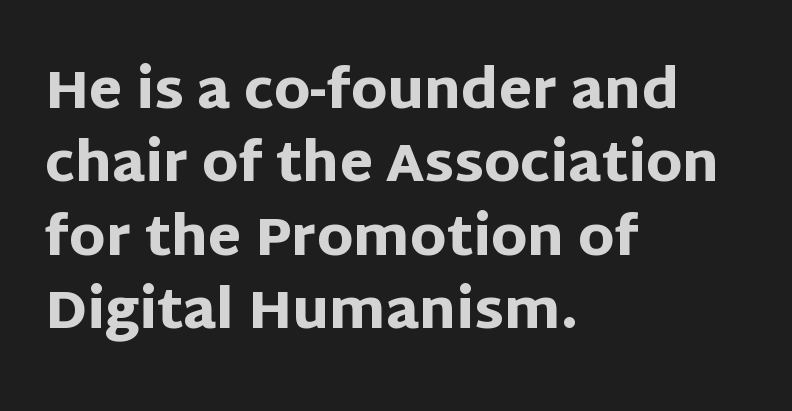
{"serif": "no", "italic": "no", "bold": "yes", "weight": "heavy", "width": "normal", "stroke_contrast": "low", "x_height": "large", "monospaced": "no", "underline": "no", "align": "left", "line_spacing": "normal", "line_spacing_ratio": 1.36, "letter_spacing": "normal", "letter_spacing_em": 0.0, "glyph_px": 54}
